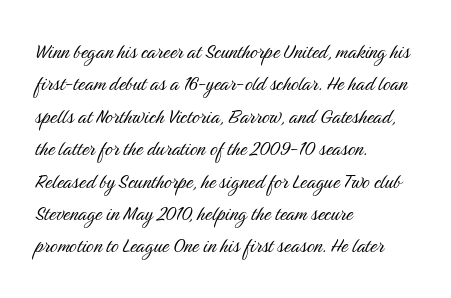
Q: Is the text bold? A: No.
Q: Is the text italic (slanted)? A: Yes.
Q: Is the text underlined? A: No.
Q: How is the paragraph aligned? A: Left-aligned.
Q: Is the spacing between letters normal or unusually wide? A: Normal.
Q: Is the spacing between lines tight, normal or loose? A: Normal.
